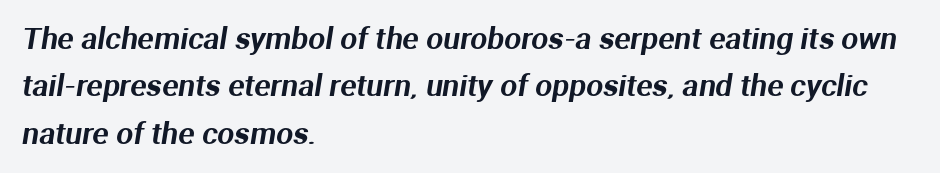
Q: Is the typeface a serif or a sans-serif typeface? A: Sans-serif.
Q: Is the text underlined? A: No.
Q: How is the paragraph aligned? A: Left-aligned.
Q: Is the spacing between letters normal or unusually wide? A: Normal.
Q: Is the spacing between lines tight, normal or loose? A: Normal.
Q: Width (condensed, normal, or wide)? A: Normal.
Q: Stroke contrast? A: Medium.
Q: x-height? A: Medium.
Q: Monospaced? A: No.
